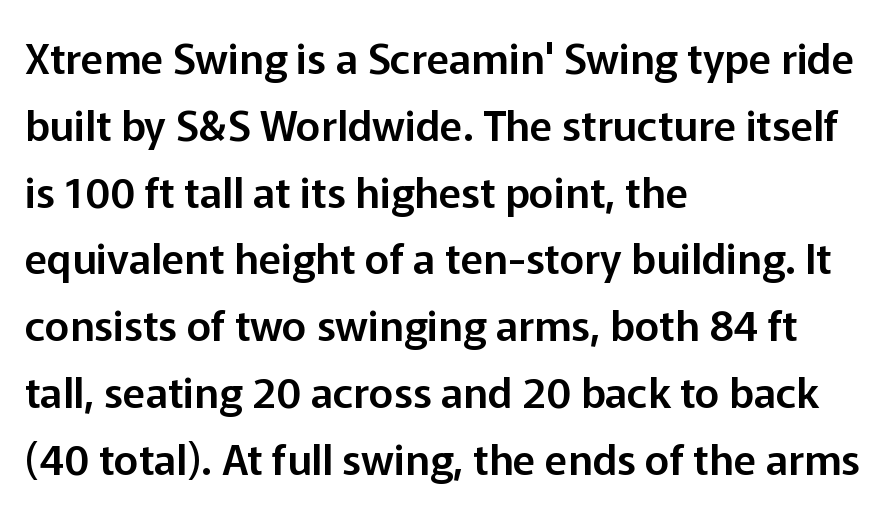
{"serif": "no", "italic": "no", "width": "normal", "stroke_contrast": "low", "x_height": "medium", "monospaced": "no", "underline": "no", "align": "left", "line_spacing": "normal", "line_spacing_ratio": 1.59, "letter_spacing": "normal", "letter_spacing_em": 0.0, "glyph_px": 42}
